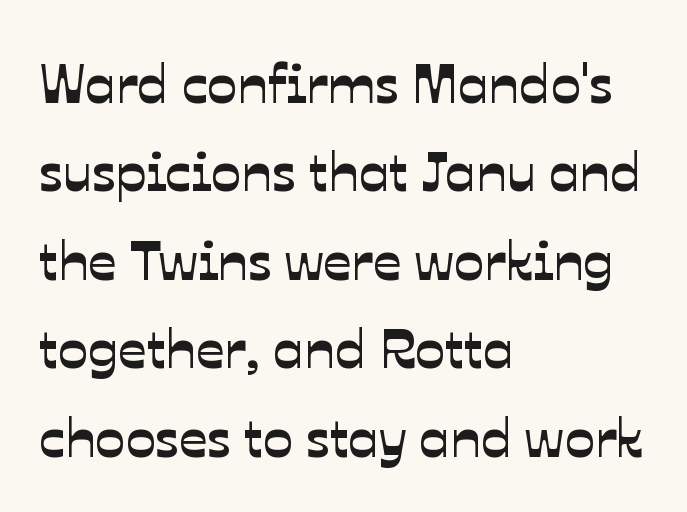
The image shows 56 px sans-serif type; set left-aligned, normal line spacing (1.58x), normal letter spacing, not underlined; low stroke contrast and a medium x-height.
